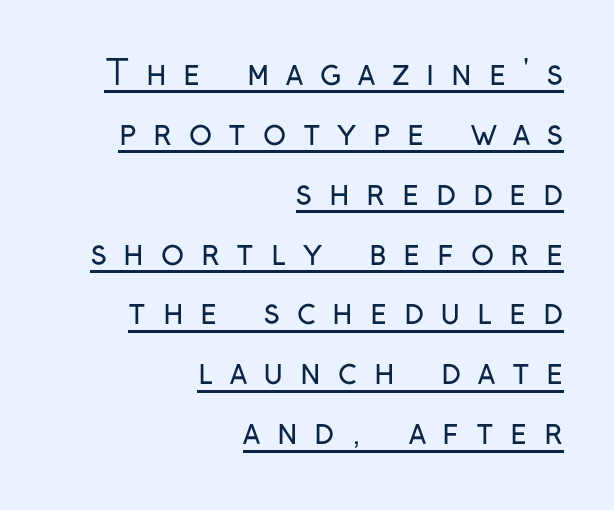
Q: Is the text bold? A: No.
Q: Is the text italic (slanted)? A: No, it is upright.
Q: Is the typeface a serif or a sans-serif typeface? A: Sans-serif.
Q: Is the text underlined? A: Yes.
Q: How is the paragraph aligned? A: Right-aligned.
Q: Is the spacing between letters normal or unusually wide? A: Unusually wide.
Q: Width (condensed, normal, or wide)? A: Condensed.
Q: Stroke contrast? A: Low.
Q: x-height? A: Medium.
Q: Monospaced? A: No.
